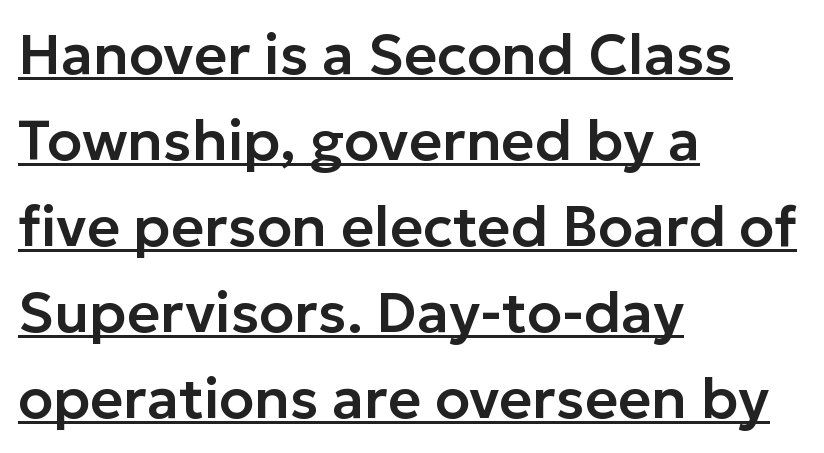
The image shows 57 px sans-serif type, upright; set left-aligned, normal line spacing (1.51x), normal letter spacing, underlined; low stroke contrast and a medium x-height.
